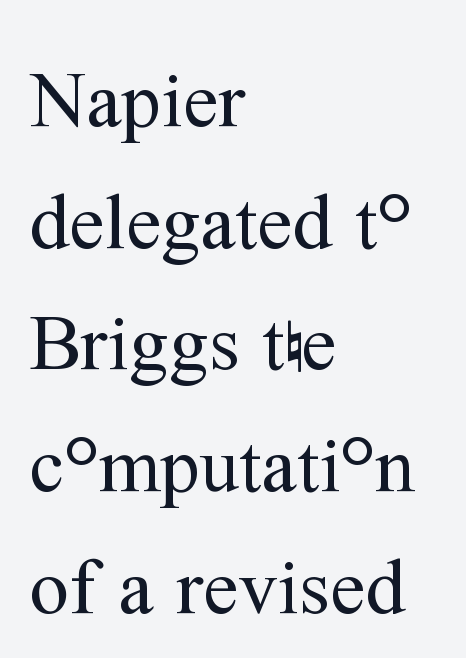
Q: Is the text bold? A: No.
Q: Is the text italic (slanted)? A: No, it is upright.
Q: Is the typeface a serif or a sans-serif typeface? A: Serif.
Q: Is the text underlined? A: No.
Q: How is the paragraph aligned? A: Left-aligned.
Q: Is the spacing between letters normal or unusually wide? A: Normal.
Q: Is the spacing between lines tight, normal or loose? A: Normal.
Q: Width (condensed, normal, or wide)? A: Normal.
Q: Stroke contrast? A: Medium.
Q: x-height? A: Medium.
Q: Monospaced? A: No.
